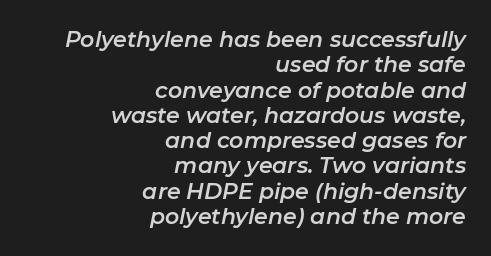
Q: Is the text italic (slanted)? A: Yes, it leans right by about 11 degrees.
Q: Is the text underlined? A: No.
Q: How is the paragraph aligned? A: Right-aligned.
Q: Is the spacing between letters normal or unusually wide? A: Normal.
Q: Is the spacing between lines tight, normal or loose? A: Tight.
